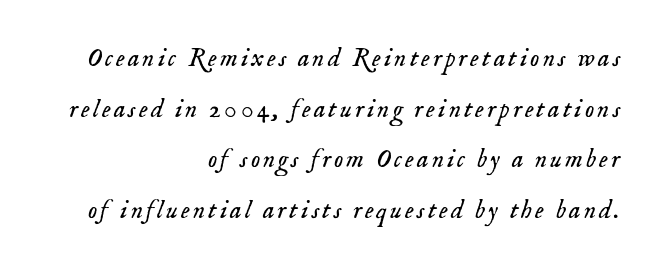
Heaviness? Minimal to ordinary, like unemphasized prose. Every row of glyphs terminates at an identical x-position on the right. The strip under each line holds only bare page. Quick note: italic. Successive baselines arrive slowly, with a big drop between each.
